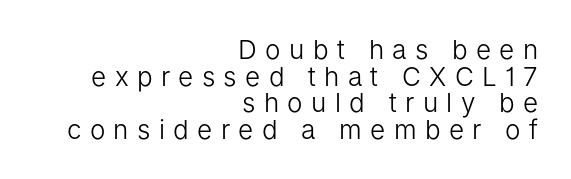
Q: Is the text bold? A: No.
Q: Is the text italic (slanted)? A: No, it is upright.
Q: Is the text underlined? A: No.
Q: How is the paragraph aligned? A: Right-aligned.
Q: Is the spacing between letters normal or unusually wide? A: Unusually wide.
Q: Is the spacing between lines tight, normal or loose? A: Tight.
